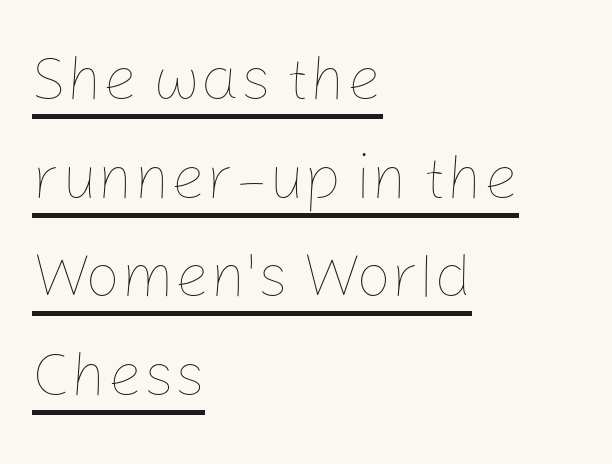
The passage shown is typed in a proportional face where columns would drift. Interline gaps are of average width in this sample. Quick note: not italic, upright. Glance below the letters and you will spot a drawn line. Weight: in the light-to-regular range.
